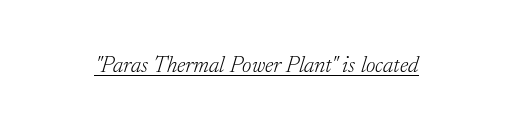
{"italic": "yes", "lean": "right", "slant_degrees": 17, "bold": "no", "underline": "yes", "letter_spacing": "normal", "letter_spacing_em": 0.0, "glyph_px": 23}
